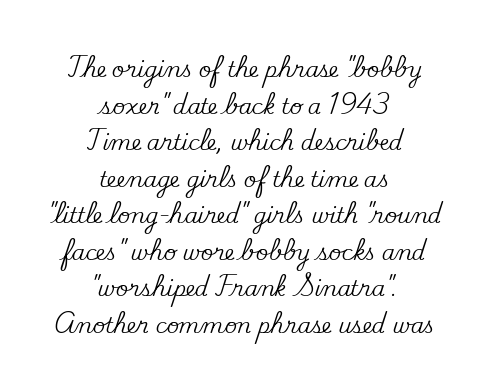
Q: Is the text italic (slanted)? A: Yes.
Q: Is the text underlined? A: No.
Q: How is the paragraph aligned? A: Centered.
Q: Is the spacing between letters normal or unusually wide? A: Normal.
